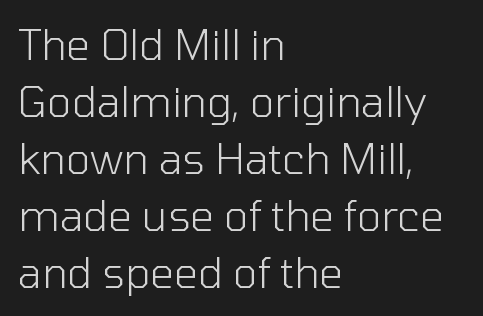
Q: Is the text bold? A: No.
Q: Is the text italic (slanted)? A: No, it is upright.
Q: Is the typeface a serif or a sans-serif typeface? A: Sans-serif.
Q: Is the text underlined? A: No.
Q: How is the paragraph aligned? A: Left-aligned.
Q: Is the spacing between letters normal or unusually wide? A: Normal.
Q: Is the spacing between lines tight, normal or loose? A: Normal.
Q: Width (condensed, normal, or wide)? A: Normal.
Q: Stroke contrast? A: Low.
Q: x-height? A: Medium.
Q: Monospaced? A: No.
